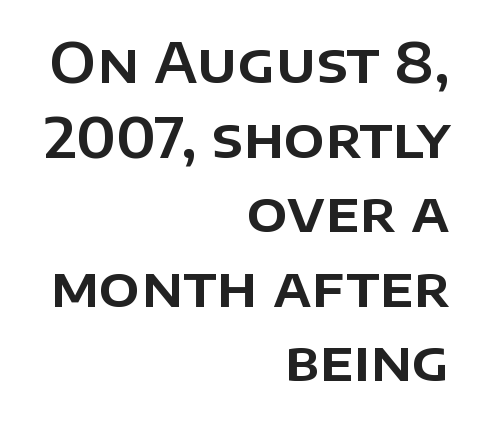
The image shows 54 px sans-serif type, upright; set right-aligned, normal line spacing (1.38x), normal letter spacing, not underlined; low stroke contrast and a large x-height.
